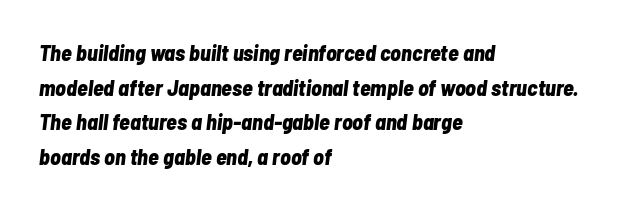
Posture: slanted. The ragged edge is on the right, which tells us the setting is flush left. Bare-footed words on every line. Typesetter's note: full bold, strokes at maximum text heaviness. The vertical gap from one line to the next is medium.
